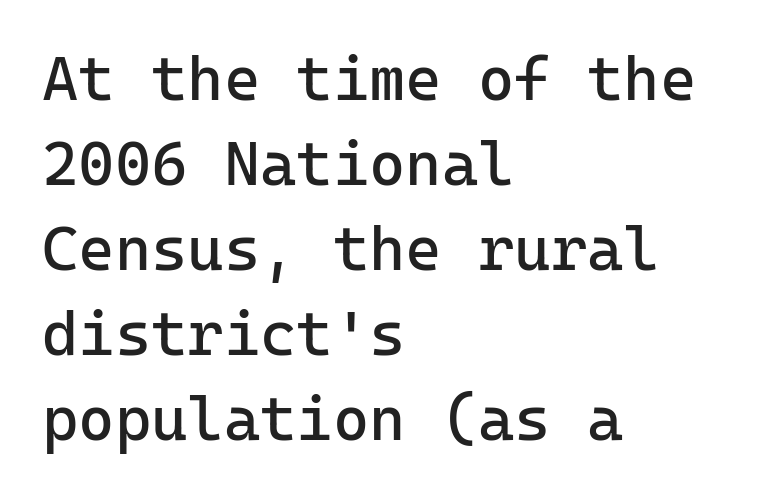
{"serif": "no", "italic": "no", "bold": "no", "weight": "regular", "width": "normal", "stroke_contrast": "low", "x_height": "medium", "monospaced": "yes", "underline": "no", "align": "left", "line_spacing": "normal", "line_spacing_ratio": 1.37, "letter_spacing": "normal", "letter_spacing_em": 0.0, "glyph_px": 62}
